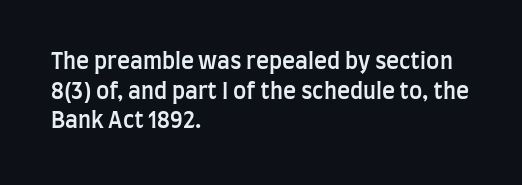
Q: Is the text bold? A: Semi-bold.
Q: Is the text italic (slanted)? A: No, it is upright.
Q: Is the text underlined? A: No.
Q: How is the paragraph aligned? A: Left-aligned.
Q: Is the spacing between letters normal or unusually wide? A: Normal.
Q: Is the spacing between lines tight, normal or loose? A: Normal.
